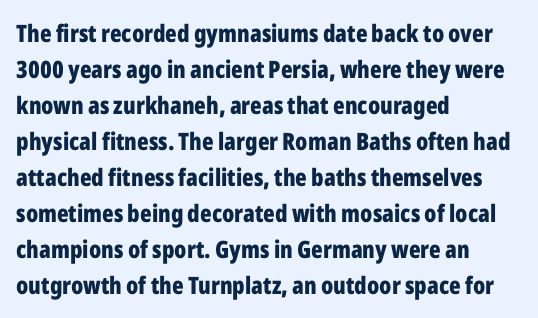
{"italic": "no", "bold": "yes", "underline": "no", "align": "left", "line_spacing": "normal", "line_spacing_ratio": 1.5, "letter_spacing": "normal", "letter_spacing_em": 0.0, "glyph_px": 24}
